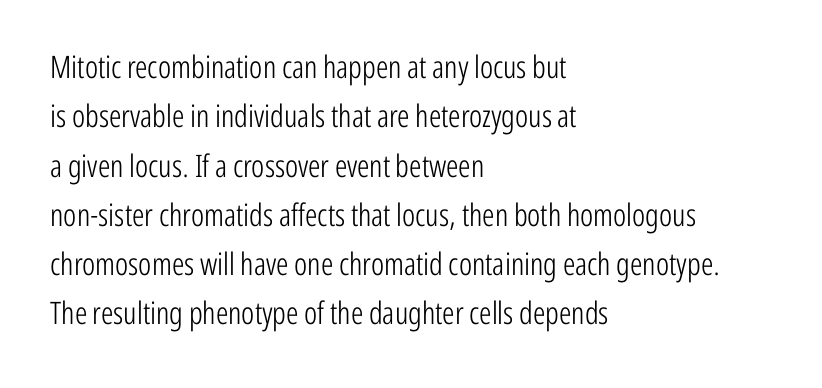
{"serif": "no", "italic": "no", "bold": "no", "weight": "light", "width": "condensed", "stroke_contrast": "low", "x_height": "medium", "monospaced": "no", "underline": "no", "align": "left", "line_spacing": "normal", "line_spacing_ratio": 1.59, "letter_spacing": "normal", "letter_spacing_em": 0.0, "glyph_px": 31}
